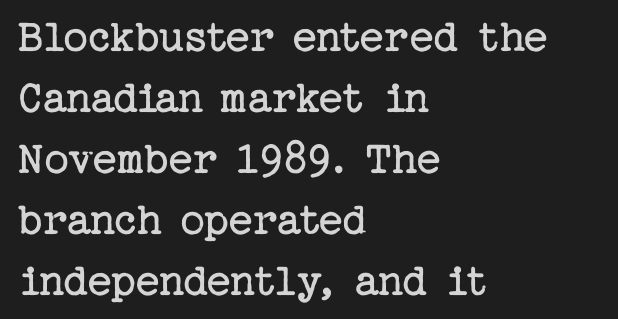
These lines keep a tight, regular rhythm from letter to letter. Summary of weight: not heavy and not bold. Check under the words: just untouched page. Type style note: has serifs.
